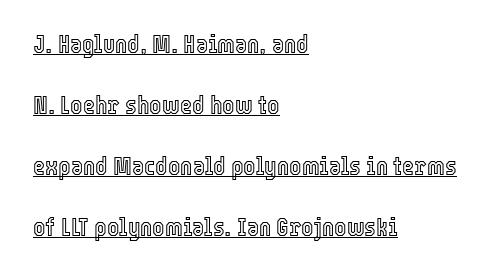
{"italic": "no", "underline": "yes", "align": "left", "line_spacing": "loose", "line_spacing_ratio": 2.35, "letter_spacing": "normal", "letter_spacing_em": 0.0, "glyph_px": 26}
